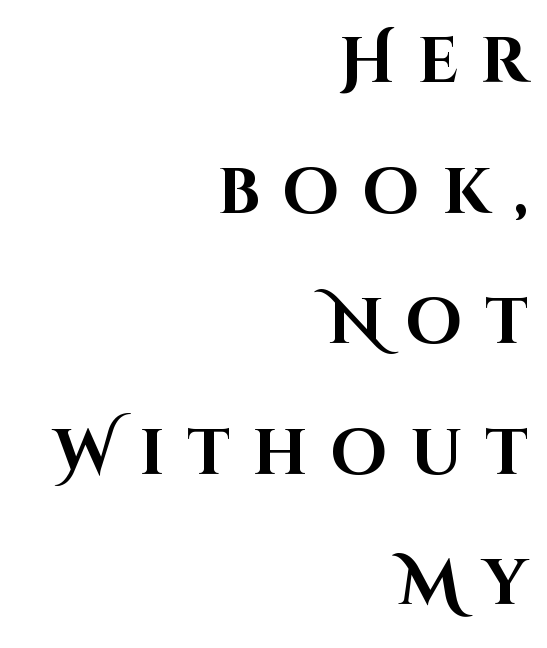
{"serif": "no", "italic": "no", "bold": "yes", "weight": "bold", "width": "normal", "stroke_contrast": "high", "x_height": "large", "monospaced": "no", "underline": "no", "align": "right", "line_spacing": "loose", "line_spacing_ratio": 2.04, "letter_spacing": "wide", "letter_spacing_em": 0.36, "glyph_px": 64}
